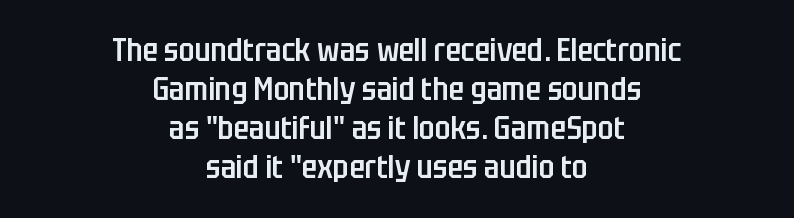
{"serif": "no", "italic": "no", "bold": "semi", "weight": "semibold", "width": "condensed", "stroke_contrast": "low", "x_height": "large", "monospaced": "no", "underline": "no", "align": "center", "line_spacing_ratio": 1.22, "letter_spacing": "normal", "letter_spacing_em": 0.0, "glyph_px": 32}
